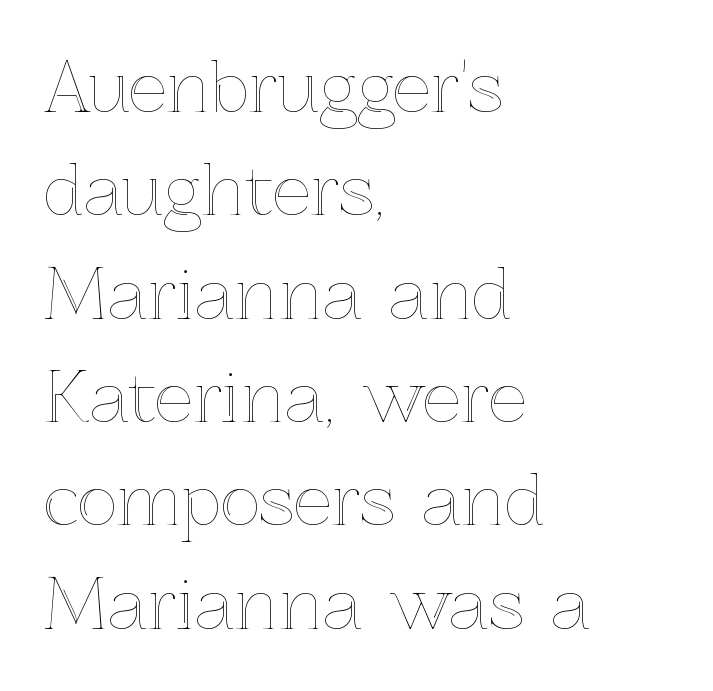
Clear beneath every line of the passage. Nobody touched the tracking dial on this one. One glance says typical: line gaps are just what's usual. These lines are set flush left with a ragged right edge.
